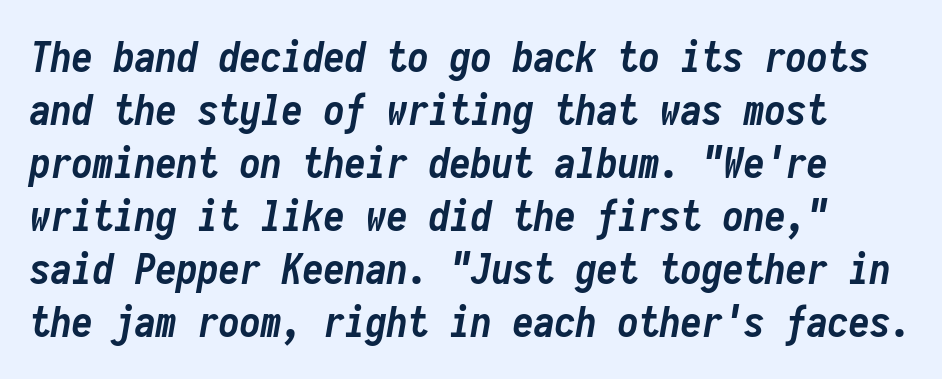
How are the letters spaced? Ordinarily, with no added tracking. In terms of weight, the rendering is a true, heavy bold. Descenders hang freely into open space. The rendering uses typewriter-style spacing with identical character cells. Italic? Definitely — the glyphs are oblique. Reading down the column, the eye jumps a familiar distance to each next line.
